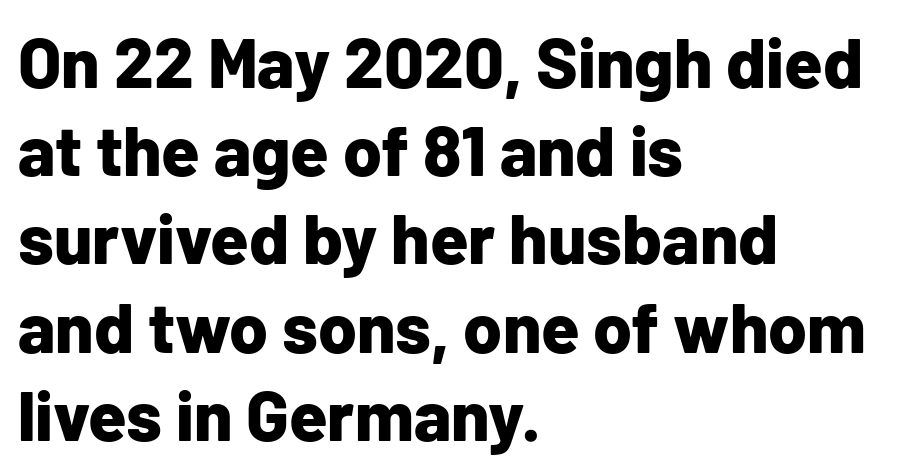
{"serif": "no", "italic": "no", "bold": "yes", "weight": "bold", "width": "normal", "stroke_contrast": "low", "x_height": "medium", "monospaced": "no", "underline": "no", "align": "left", "line_spacing": "normal", "line_spacing_ratio": 1.26, "letter_spacing": "normal", "letter_spacing_em": 0.0, "glyph_px": 70}
